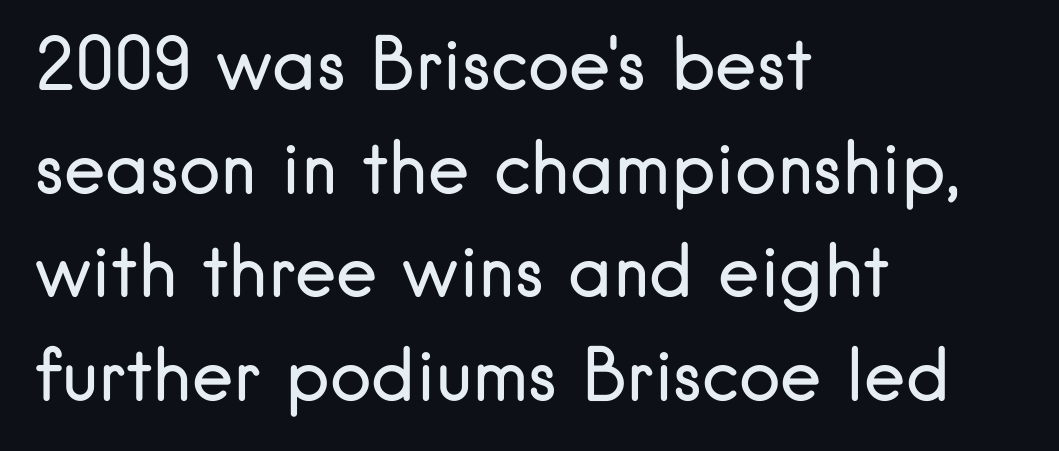
Q: Is the text bold? A: No.
Q: Is the text italic (slanted)? A: No, it is upright.
Q: Is the typeface a serif or a sans-serif typeface? A: Sans-serif.
Q: Is the text underlined? A: No.
Q: How is the paragraph aligned? A: Left-aligned.
Q: Is the spacing between letters normal or unusually wide? A: Normal.
Q: Is the spacing between lines tight, normal or loose? A: Normal.
Q: Width (condensed, normal, or wide)? A: Normal.
Q: Stroke contrast? A: Low.
Q: x-height? A: Small.
Q: Monospaced? A: No.
